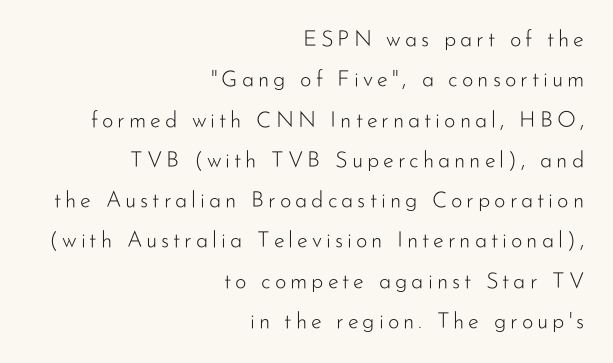
{"italic": "no", "bold": "no", "underline": "no", "align": "right", "line_spacing_ratio": 1.83, "glyph_px": 22}
